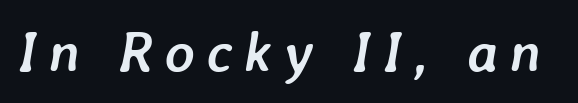
Q: Is the text bold? A: Yes.
Q: Is the text italic (slanted)? A: Yes, it leans right by about 7 degrees.
Q: Is the text underlined? A: No.
Q: Is the spacing between letters normal or unusually wide? A: Unusually wide.
Q: Width (condensed, normal, or wide)? A: Normal.
Q: Stroke contrast? A: Low.
Q: x-height? A: Medium.
Q: Monospaced? A: No.
